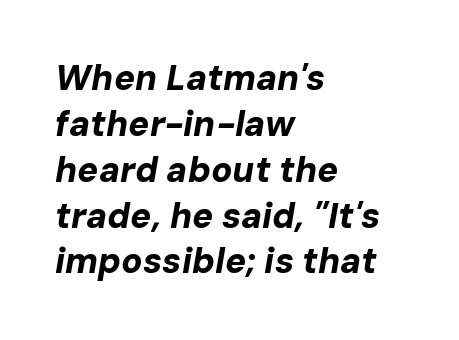
The image shows 35 px bold type, italic (leaning right); set left-aligned, normal line spacing (1.31x), normal letter spacing, not underlined; low stroke contrast and a medium x-height.
